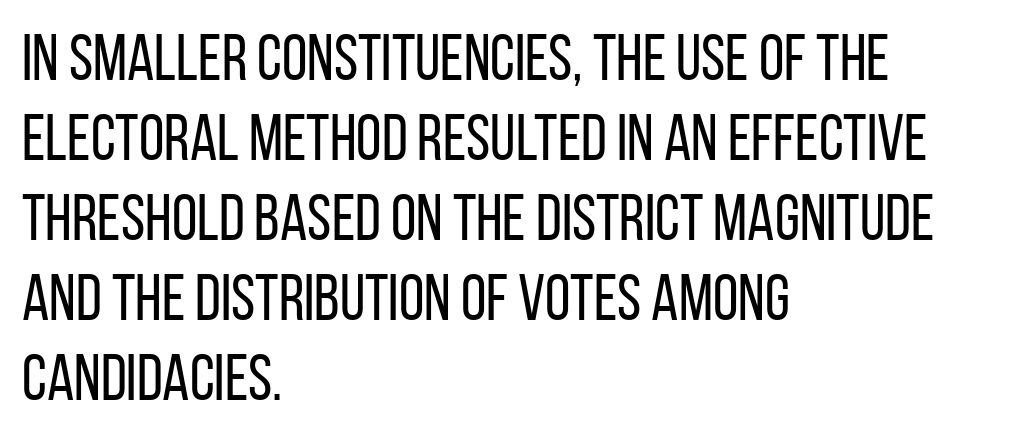
Q: Is the text bold? A: No.
Q: Is the text italic (slanted)? A: No, it is upright.
Q: Is the typeface a serif or a sans-serif typeface? A: Sans-serif.
Q: Is the text underlined? A: No.
Q: How is the paragraph aligned? A: Left-aligned.
Q: Is the spacing between letters normal or unusually wide? A: Normal.
Q: Width (condensed, normal, or wide)? A: Condensed.
Q: Stroke contrast? A: Low.
Q: x-height? A: Large.
Q: Monospaced? A: No.
